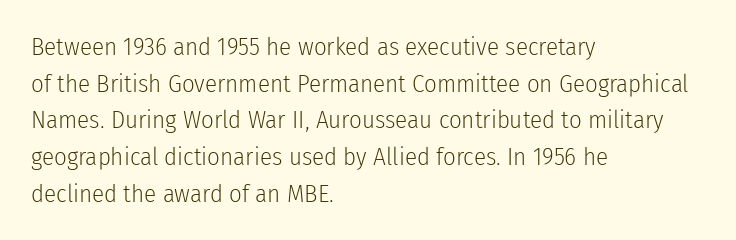
The image shows 25 px text type, upright; set left-aligned, normal line spacing (1.47x), normal letter spacing, not underlined.
